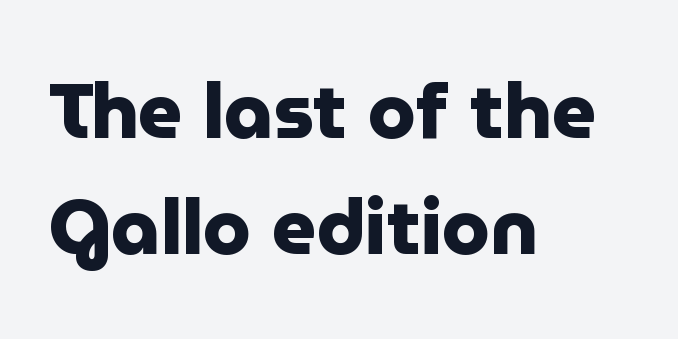
Q: Is the text bold? A: Yes.
Q: Is the text italic (slanted)? A: No, it is upright.
Q: Is the typeface a serif or a sans-serif typeface? A: Sans-serif.
Q: Is the text underlined? A: No.
Q: How is the paragraph aligned? A: Left-aligned.
Q: Is the spacing between letters normal or unusually wide? A: Normal.
Q: Is the spacing between lines tight, normal or loose? A: Normal.
Q: Width (condensed, normal, or wide)? A: Normal.
Q: Stroke contrast? A: Low.
Q: x-height? A: Medium.
Q: Monospaced? A: No.
